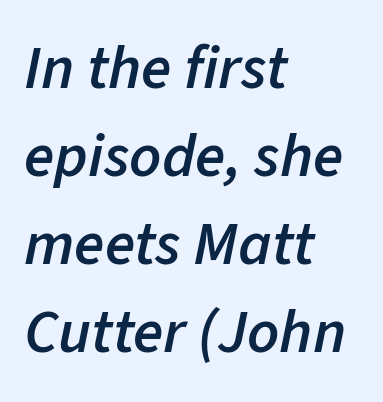
Q: Is the text bold? A: Semi-bold.
Q: Is the text italic (slanted)? A: Yes, it leans right by about 11 degrees.
Q: Is the text underlined? A: No.
Q: How is the paragraph aligned? A: Left-aligned.
Q: Is the spacing between letters normal or unusually wide? A: Normal.
Q: Is the spacing between lines tight, normal or loose? A: Normal.
Q: Width (condensed, normal, or wide)? A: Normal.
Q: Stroke contrast? A: Low.
Q: x-height? A: Medium.
Q: Monospaced? A: No.
